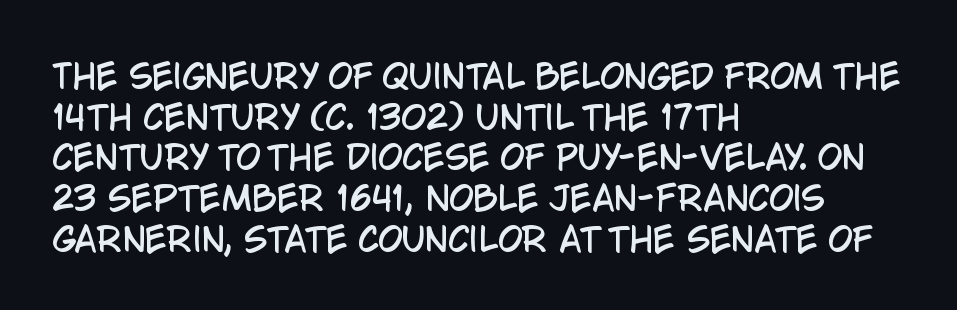
The image shows 32 px condensed sans-serif type, upright; set left-aligned, normal line spacing (1.27x), normal letter spacing, not underlined; low stroke contrast and a large x-height.
